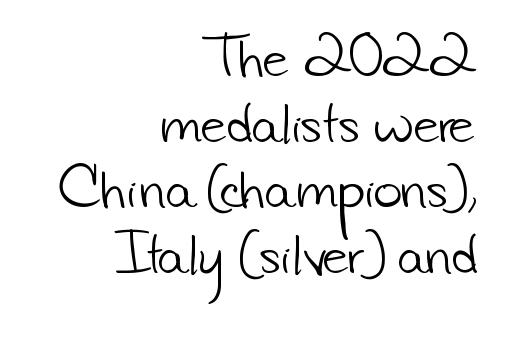
Counters stay open thanks to moderate or lighter strokes. Glyph-to-glyph distance matches everyday printed text. This rendering features lettering with no underline. The passage shown is typeset with a sans-serif family.
